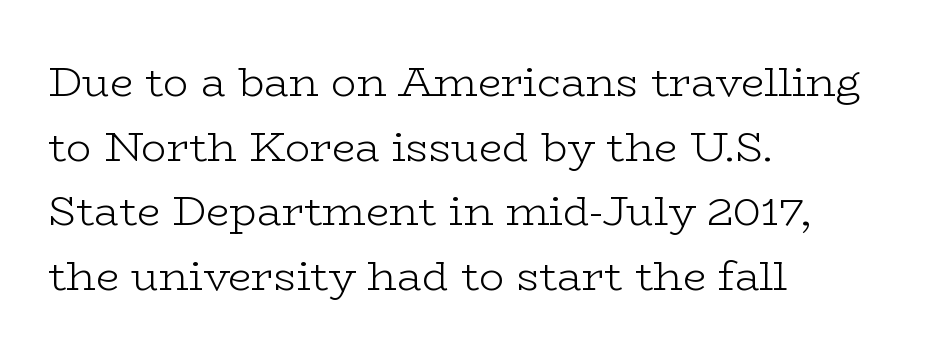
Q: Is the text bold? A: No.
Q: Is the text italic (slanted)? A: No, it is upright.
Q: Is the typeface a serif or a sans-serif typeface? A: Serif.
Q: Is the text underlined? A: No.
Q: How is the paragraph aligned? A: Left-aligned.
Q: Is the spacing between letters normal or unusually wide? A: Normal.
Q: Is the spacing between lines tight, normal or loose? A: Normal.
Q: Width (condensed, normal, or wide)? A: Wide.
Q: Stroke contrast? A: Low.
Q: x-height? A: Medium.
Q: Monospaced? A: No.
